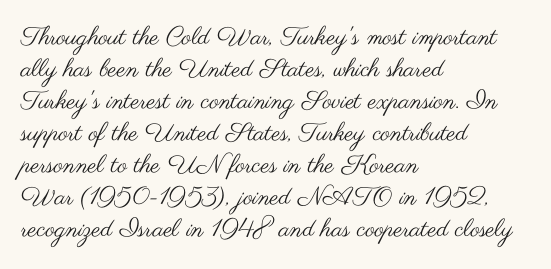
The image shows 25 px text type; set left-aligned, normal line spacing (1.28x), normal letter spacing, not underlined.
